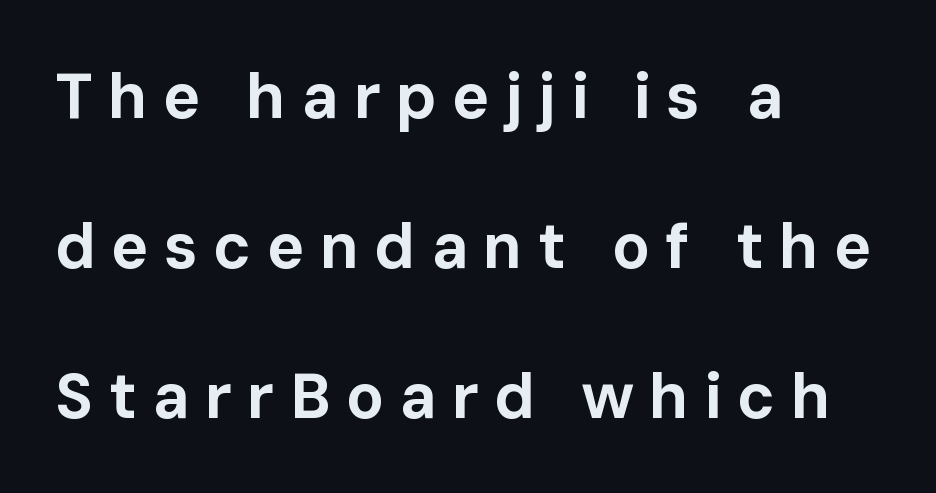
Q: Is the text bold? A: Yes.
Q: Is the text italic (slanted)? A: No, it is upright.
Q: Is the typeface a serif or a sans-serif typeface? A: Sans-serif.
Q: Is the text underlined? A: No.
Q: How is the paragraph aligned? A: Left-aligned.
Q: Is the spacing between letters normal or unusually wide? A: Unusually wide.
Q: Is the spacing between lines tight, normal or loose? A: Loose.
Q: Width (condensed, normal, or wide)? A: Normal.
Q: Stroke contrast? A: Low.
Q: x-height? A: Medium.
Q: Monospaced? A: No.
